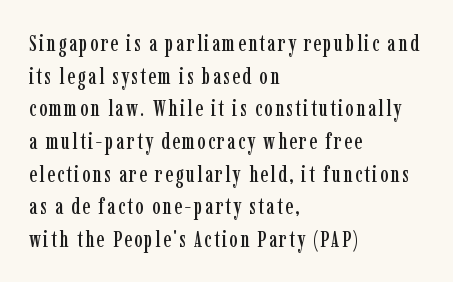
{"italic": "no", "underline": "no", "align": "left", "line_spacing": "normal", "line_spacing_ratio": 1.42, "glyph_px": 23}
